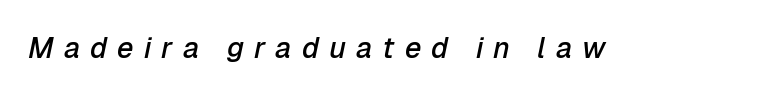
A semibold gives these letters moderate extra thickness, short of bold. The words here are not underlined. The rendering applies a slant to the glyphs. The letterforms stand isolated, each surrounded by extra space. Do the characters align in a grid? No, the font is proportional.
